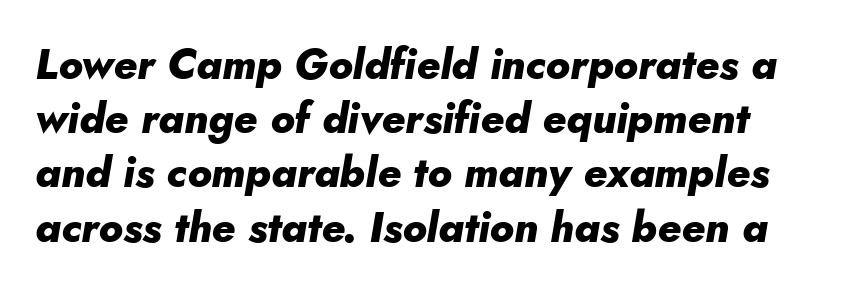
{"italic": "yes", "lean": "right", "slant_degrees": 10, "bold": "yes", "weight": "heavy", "width": "normal", "stroke_contrast": "low", "x_height": "small", "monospaced": "no", "underline": "no", "line_spacing": "normal", "line_spacing_ratio": 1.29, "letter_spacing": "normal", "letter_spacing_em": 0.0, "glyph_px": 42}
